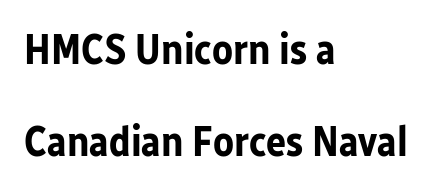
Stroke thickness is high; the sample reads as a true bold. Letters rest on an invisible, unmarked baseline. One-word summary of the alignment: left. Grotesque or geometric, the face here clearly has no serifs. If you measured baseline to baseline, you'd find a long distance. The lettering holds an erect, upright posture throughout.
